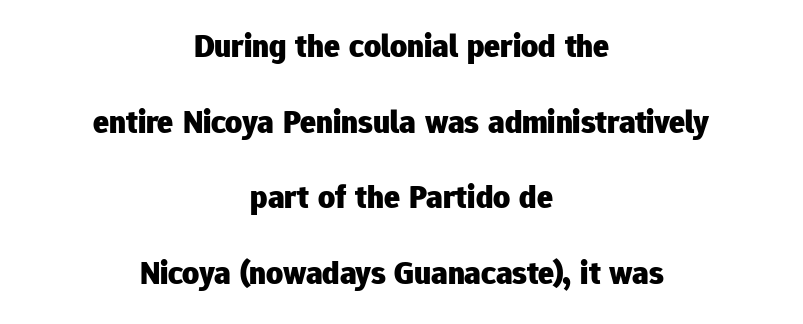
The image shows 33 px heavy sans-serif type, upright; set centered, loose line spacing (2.29x), normal letter spacing, not underlined; low stroke contrast and a medium x-height.
